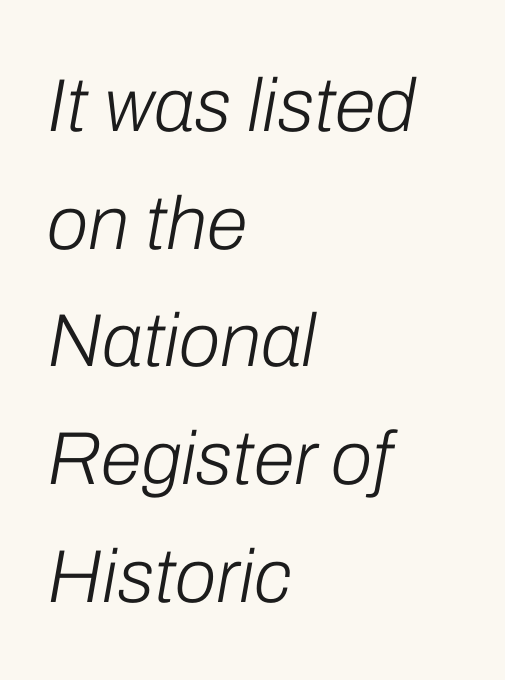
{"italic": "yes", "lean": "right", "slant_degrees": 10, "bold": "no", "weight": "light", "width": "normal", "stroke_contrast": "low", "x_height": "medium", "monospaced": "no", "underline": "no", "align": "left", "line_spacing": "normal", "line_spacing_ratio": 1.57, "letter_spacing": "normal", "letter_spacing_em": 0.0, "glyph_px": 75}
